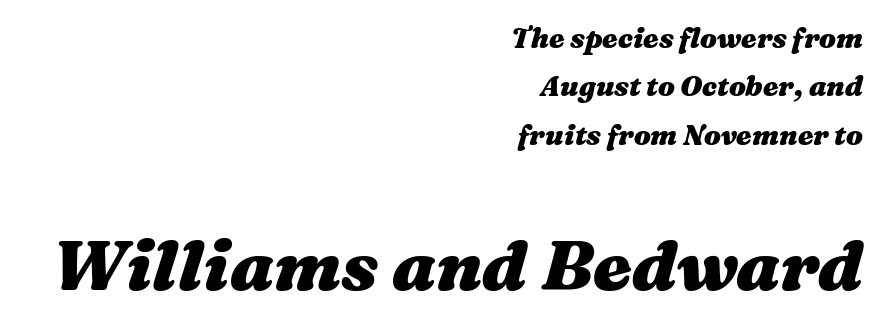
Q: Is the text bold? A: Yes.
Q: Is the text italic (slanted)? A: Yes, it leans right by about 16 degrees.
Q: Is the text underlined? A: No.
Q: How is the paragraph aligned? A: Right-aligned.
Q: Is the spacing between letters normal or unusually wide? A: Normal.
Q: Which block of text is set in a larger size, the first (top) or the second (bottom)? A: The second (bottom) one.
Q: Width (condensed, normal, or wide)? A: Wide.
Q: Stroke contrast? A: Medium.
Q: x-height? A: Medium.
Q: Monospaced? A: No.
